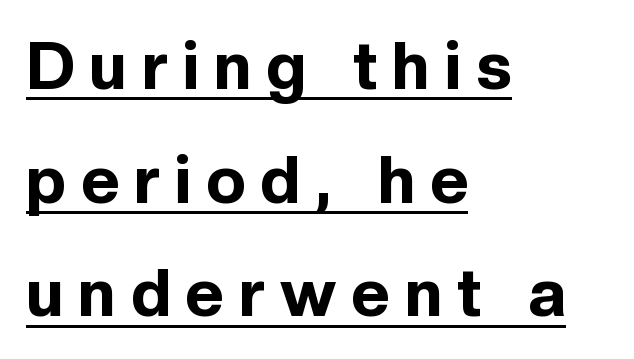
{"serif": "no", "italic": "no", "bold": "yes", "weight": "bold", "width": "normal", "x_height": "medium", "monospaced": "no", "underline": "yes", "align": "left", "line_spacing_ratio": 1.72, "letter_spacing": "wide", "letter_spacing_em": 0.23, "glyph_px": 66}
